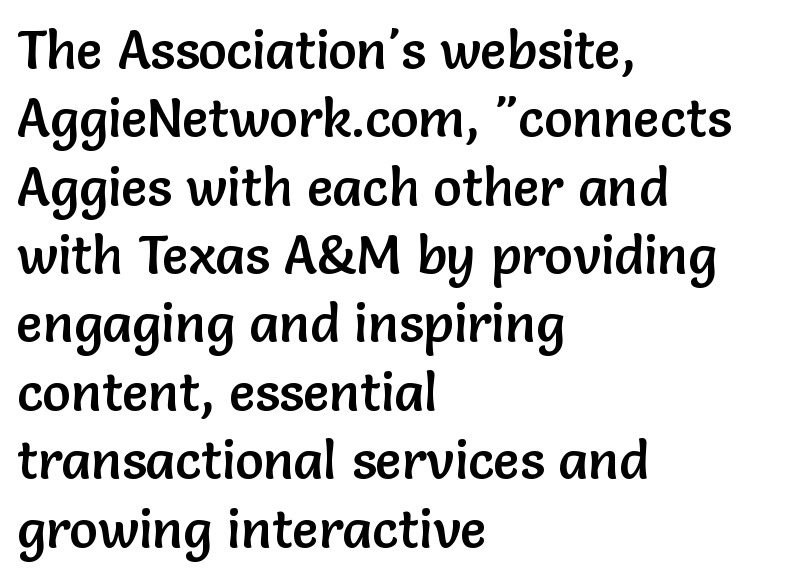
{"serif": "no", "italic": "no", "width": "normal", "stroke_contrast": "low", "x_height": "medium", "monospaced": "no", "underline": "no", "align": "left", "line_spacing": "normal", "line_spacing_ratio": 1.29, "letter_spacing": "normal", "letter_spacing_em": 0.0, "glyph_px": 53}
